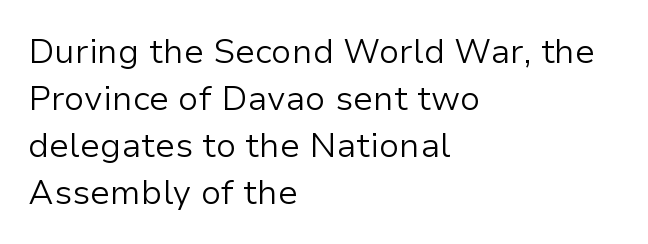
{"serif": "no", "italic": "no", "bold": "no", "weight": "light", "width": "normal", "stroke_contrast": "low", "x_height": "medium", "monospaced": "no", "underline": "no", "align": "left", "line_spacing": "normal", "line_spacing_ratio": 1.38, "letter_spacing": "normal", "letter_spacing_em": 0.0, "glyph_px": 34}
